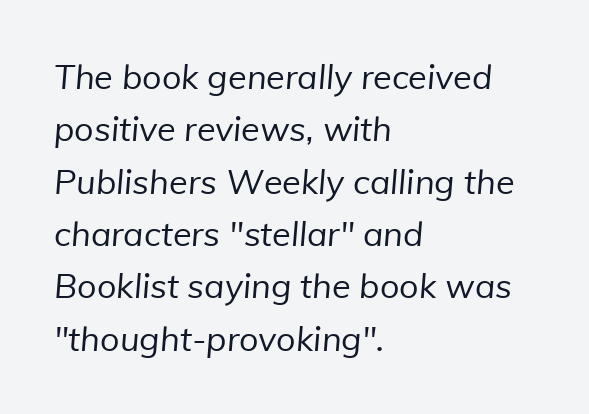
The image shows 34 px regular-weight sans-serif type; set left-aligned, normal line spacing (1.54x), normal letter spacing, not underlined; low stroke contrast and a medium x-height.
